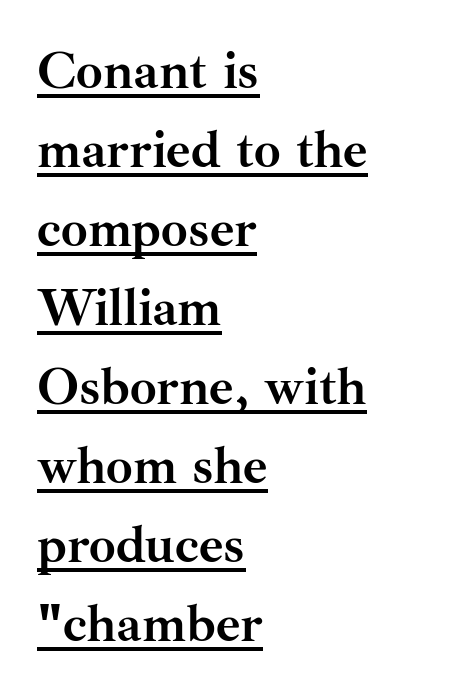
The image shows 53 px semibold serif type, upright; set left-aligned, normal line spacing (1.49x), normal letter spacing, underlined; medium stroke contrast and a small x-height.
